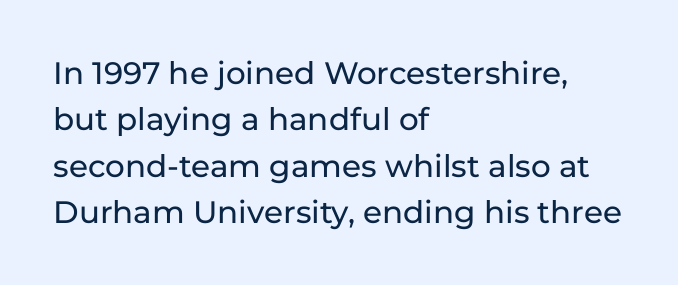
Q: Is the text italic (slanted)? A: No, it is upright.
Q: Is the typeface a serif or a sans-serif typeface? A: Sans-serif.
Q: Is the text underlined? A: No.
Q: How is the paragraph aligned? A: Left-aligned.
Q: Is the spacing between letters normal or unusually wide? A: Normal.
Q: Is the spacing between lines tight, normal or loose? A: Normal.
Q: Width (condensed, normal, or wide)? A: Normal.
Q: Stroke contrast? A: Low.
Q: x-height? A: Medium.
Q: Monospaced? A: No.
